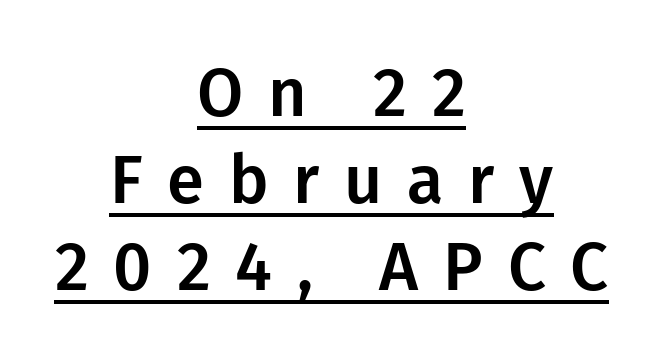
{"serif": "no", "italic": "no", "width": "normal", "stroke_contrast": "low", "x_height": "medium", "monospaced": "no", "underline": "yes", "align": "center", "line_spacing": "normal", "line_spacing_ratio": 1.3, "letter_spacing": "wide", "letter_spacing_em": 0.37, "glyph_px": 67}
